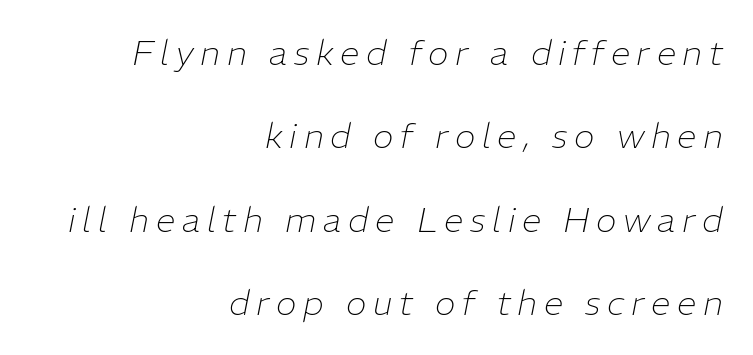
Q: Is the text bold? A: No.
Q: Is the text italic (slanted)? A: Yes, it leans right by about 11 degrees.
Q: Is the text underlined? A: No.
Q: How is the paragraph aligned? A: Right-aligned.
Q: Is the spacing between lines tight, normal or loose? A: Loose.
Q: Width (condensed, normal, or wide)? A: Normal.
Q: Stroke contrast? A: Low.
Q: x-height? A: Medium.
Q: Monospaced? A: No.
